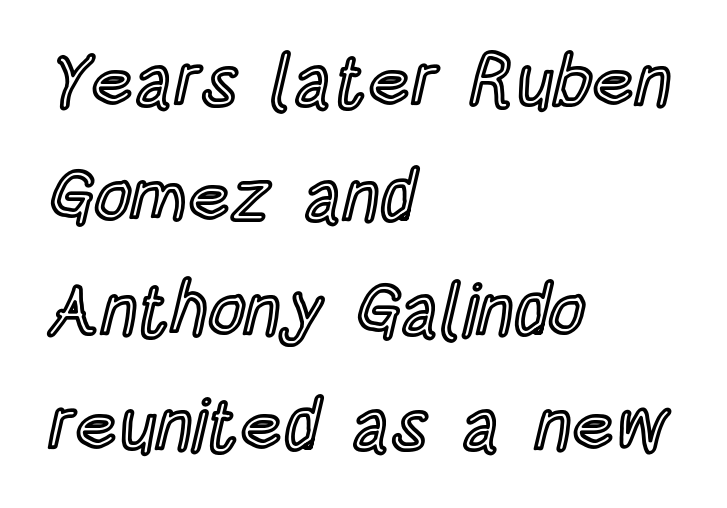
{"width": "condensed", "x_height": "large", "monospaced": "no", "underline": "no", "align": "left", "line_spacing": "normal", "line_spacing_ratio": 1.57, "letter_spacing": "normal", "letter_spacing_em": 0.0, "glyph_px": 73}
